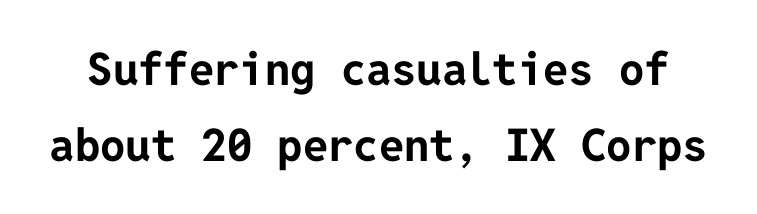
{"serif": "no", "italic": "no", "bold": "yes", "weight": "bold", "width": "normal", "stroke_contrast": "low", "x_height": "medium", "underline": "no", "line_spacing": "normal", "line_spacing_ratio": 1.69, "letter_spacing": "normal", "letter_spacing_em": 0.0, "glyph_px": 45}
